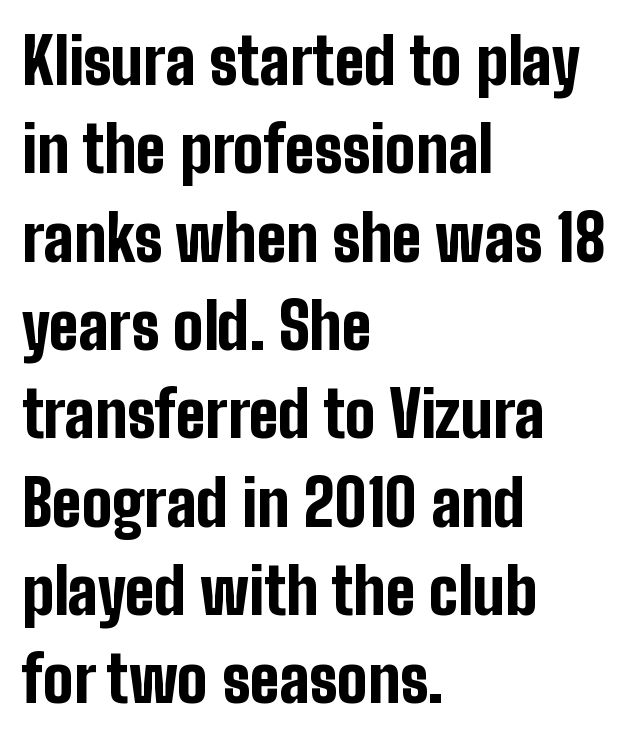
How heavy is the stroke? Heavy — this is a bold. Quick note: not italic, upright. Has an underline been added? It has not. Is this a fixed-width face? No — the glyphs have proportional, varying widths. A typesetter would call this leading conventional body-copy spacing. The letterforms sit shoulder to shoulder at normal distance.
